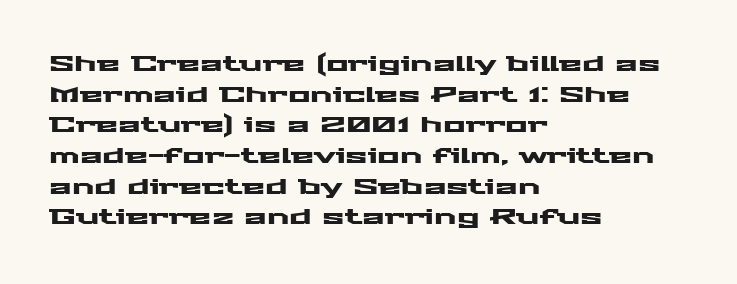
The image shows 21 px text type, upright; set left-aligned, normal line spacing (1.46x), normal letter spacing, not underlined.
